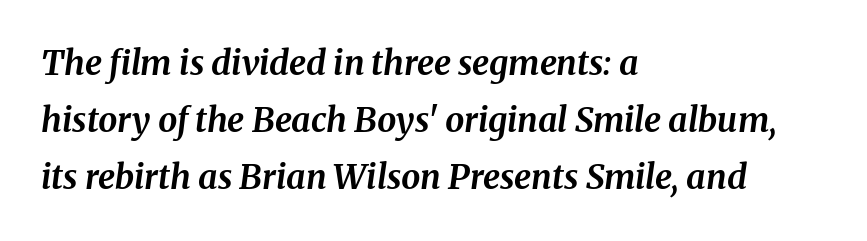
{"italic": "yes", "lean": "right", "slant_degrees": 8, "bold": "yes", "weight": "bold", "width": "normal", "stroke_contrast": "medium", "x_height": "medium", "monospaced": "no", "underline": "no", "align": "left", "line_spacing": "normal", "line_spacing_ratio": 1.68, "letter_spacing": "normal", "letter_spacing_em": 0.0, "glyph_px": 34}
